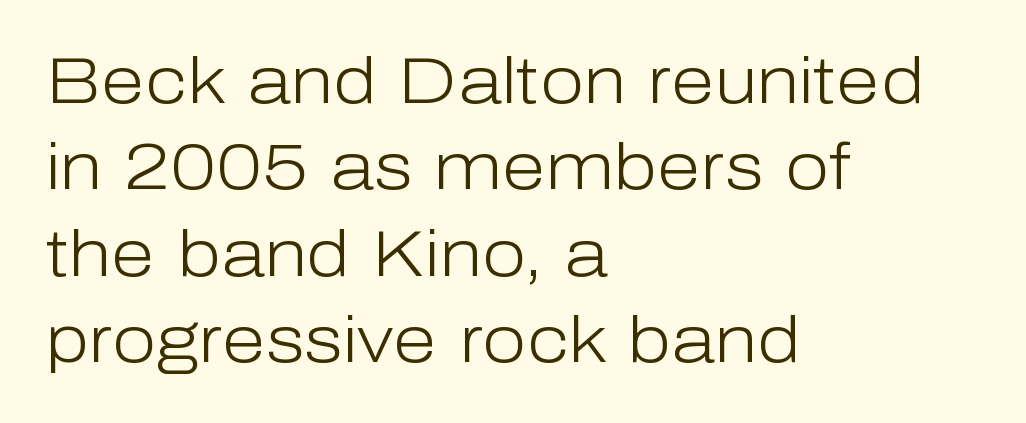
Q: Is the text bold? A: No.
Q: Is the text italic (slanted)? A: No, it is upright.
Q: Is the typeface a serif or a sans-serif typeface? A: Sans-serif.
Q: Is the text underlined? A: No.
Q: How is the paragraph aligned? A: Left-aligned.
Q: Is the spacing between letters normal or unusually wide? A: Normal.
Q: Is the spacing between lines tight, normal or loose? A: Normal.
Q: Width (condensed, normal, or wide)? A: Normal.
Q: Stroke contrast? A: Low.
Q: x-height? A: Medium.
Q: Monospaced? A: No.
